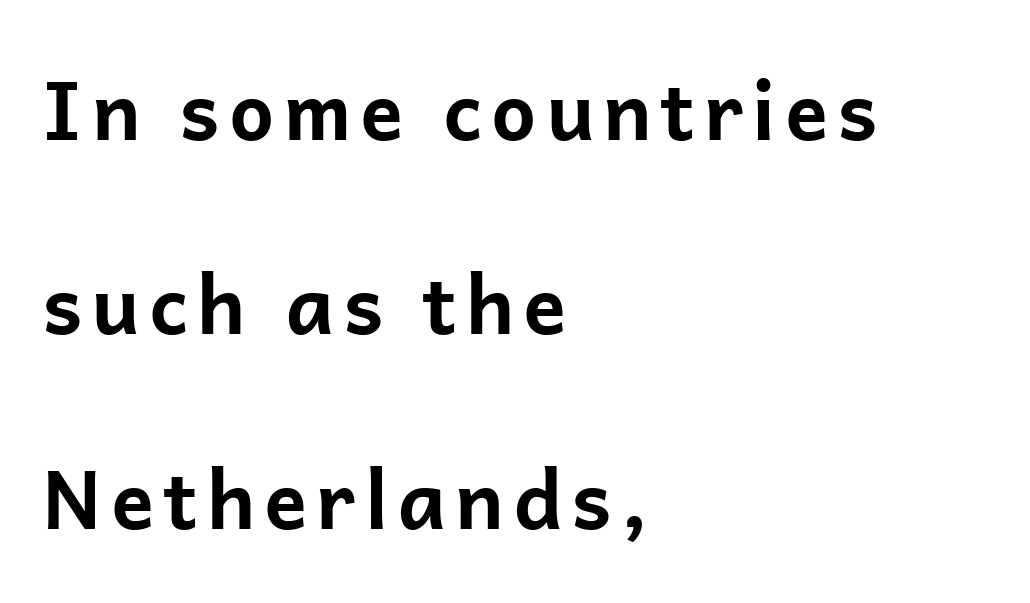
The image shows 80 px bold sans-serif type, upright; set left-aligned, loose line spacing (2.43x), not underlined; low stroke contrast and a medium x-height.
